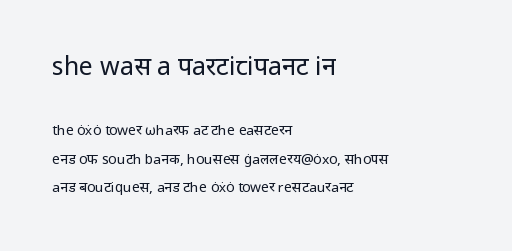
{"italic": "no", "bold": "no", "underline": "no", "align": "left", "line_spacing": "loose", "line_spacing_ratio": 2.02, "letter_spacing": "normal", "letter_spacing_em": 0.0, "larger_block": "first", "size_ratio": 1.79, "glyph_px": 25}
